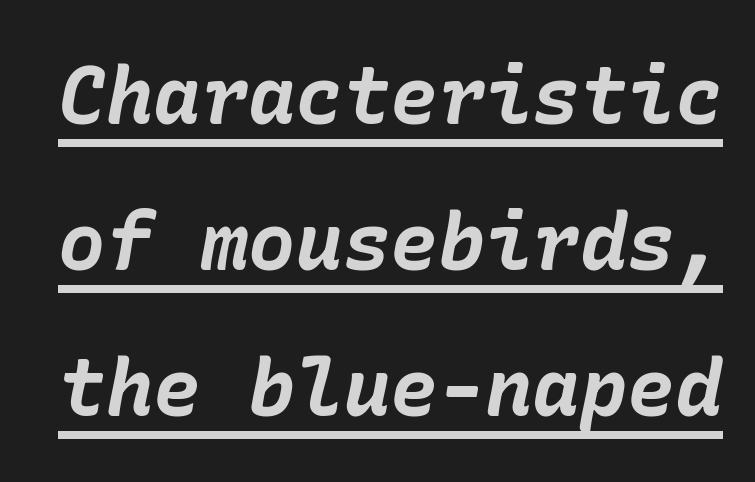
Q: Is the text bold? A: Yes.
Q: Is the text italic (slanted)? A: Yes, it leans right by about 10 degrees.
Q: Is the text underlined? A: Yes.
Q: Is the spacing between letters normal or unusually wide? A: Normal.
Q: Width (condensed, normal, or wide)? A: Normal.
Q: Stroke contrast? A: Low.
Q: x-height? A: Medium.
